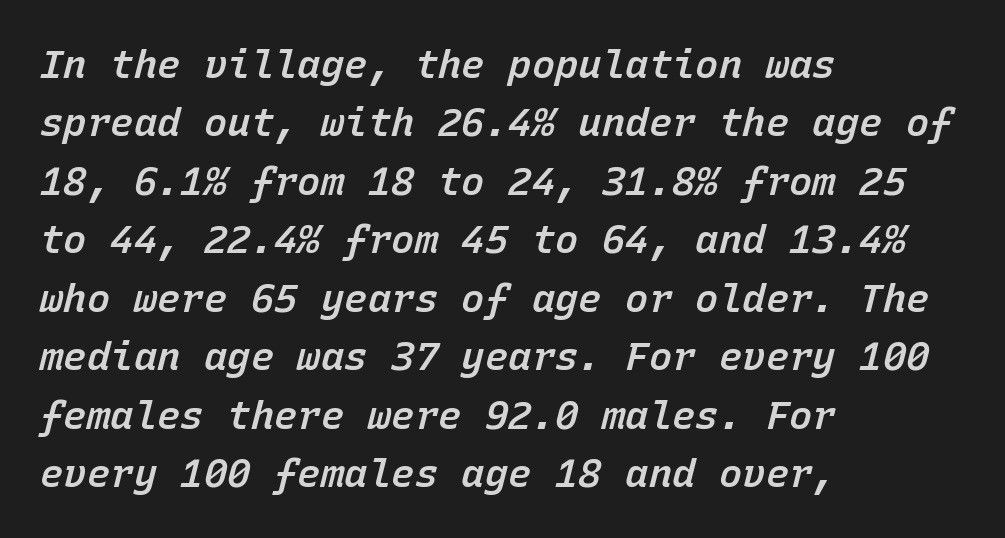
{"italic": "yes", "lean": "right", "slant_degrees": 15, "bold": "semi", "weight": "semibold", "width": "normal", "stroke_contrast": "low", "x_height": "medium", "monospaced": "yes", "underline": "no", "align": "left", "line_spacing": "normal", "line_spacing_ratio": 1.5, "letter_spacing": "normal", "letter_spacing_em": 0.0, "glyph_px": 39}
